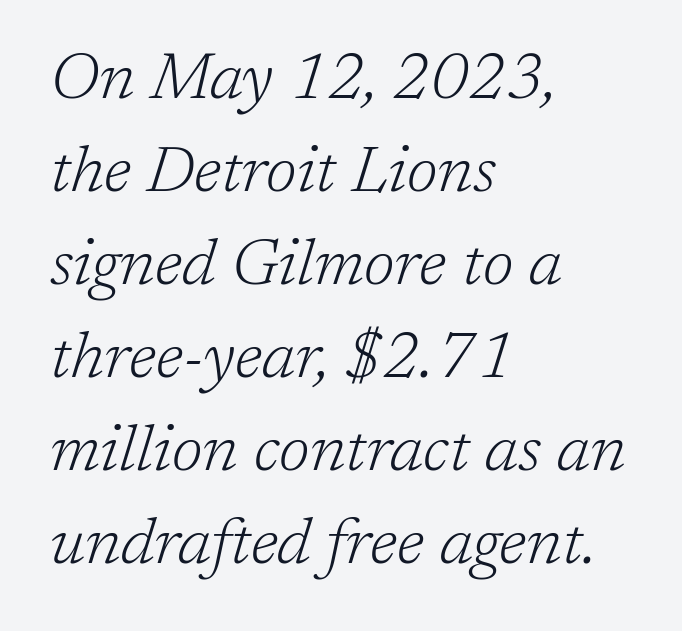
Casual observation: everything's shoved over to the left. There's an unmistakable incline to the writing here. The weight would be labelled regular, book, light, or lighter still. Standard letterfit; no display-style spreading of the glyphs. If you measured baseline to baseline, you'd find a middling distance. Descenders hang freely into open space.
